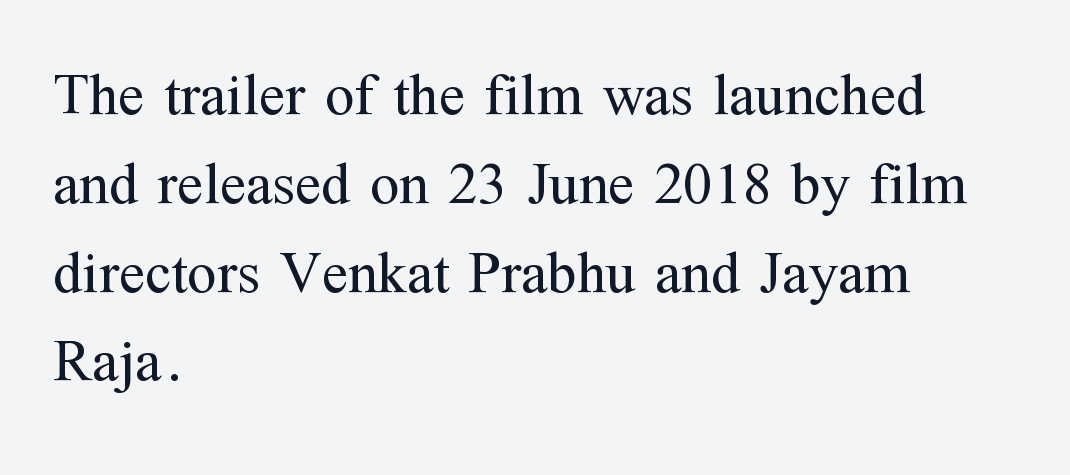
Q: Is the text bold? A: No.
Q: Is the text italic (slanted)? A: No, it is upright.
Q: Is the typeface a serif or a sans-serif typeface? A: Serif.
Q: Is the text underlined? A: No.
Q: How is the paragraph aligned? A: Left-aligned.
Q: Is the spacing between letters normal or unusually wide? A: Normal.
Q: Is the spacing between lines tight, normal or loose? A: Normal.
Q: Width (condensed, normal, or wide)? A: Normal.
Q: Stroke contrast? A: Medium.
Q: x-height? A: Medium.
Q: Monospaced? A: No.
